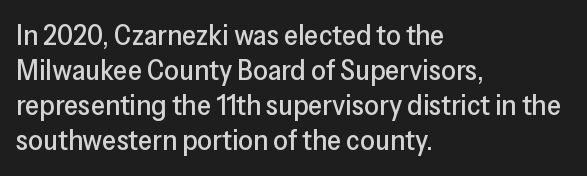
{"serif": "no", "italic": "no", "width": "normal", "stroke_contrast": "low", "x_height": "medium", "monospaced": "no", "underline": "no", "align": "left", "line_spacing_ratio": 1.21, "letter_spacing": "normal", "letter_spacing_em": 0.0, "glyph_px": 29}
